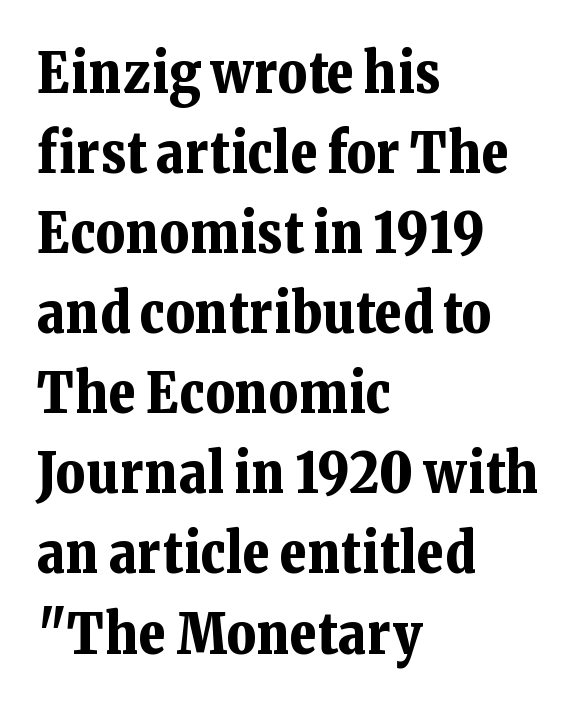
Each letter's strokes conclude with small projecting serifs. Words appear dense and cohesive because spacing is normal. This rendering features lettering with no underline. Where is the straight margin? On the left. Rows of type keep a routine distance in the vertical direction. Character widths vary here, with narrow letters taking less room than wide ones.
